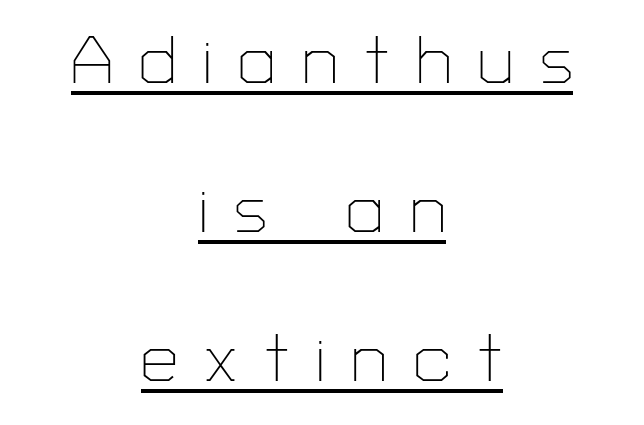
The image shows 66 px thin sans-serif type, upright; set centered, loose line spacing (2.26x), unusually wide letter spacing (+0.4 em), underlined; low stroke contrast and a medium x-height.
